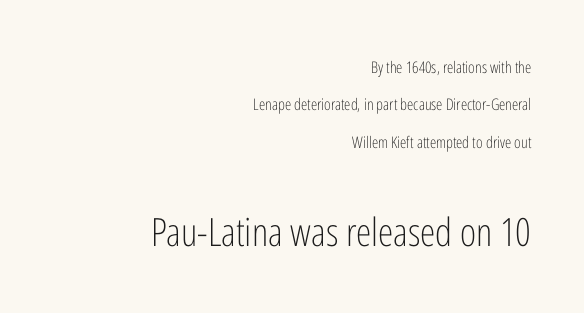
{"serif": "no", "italic": "no", "bold": "no", "weight": "light", "width": "condensed", "stroke_contrast": "low", "x_height": "medium", "monospaced": "no", "underline": "no", "align": "right", "line_spacing": "loose", "line_spacing_ratio": 2.34, "letter_spacing": "normal", "letter_spacing_em": 0.0, "larger_block": "second", "size_ratio": 2.44, "glyph_px": 39}
